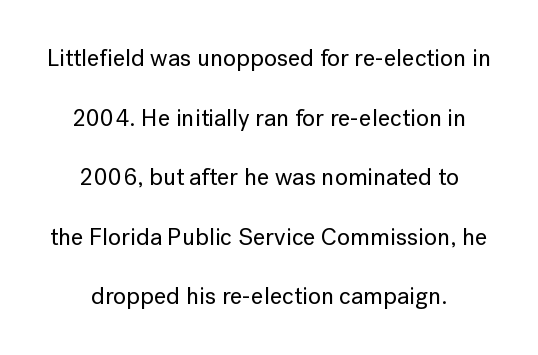
Designer's note — italics off, roman on. Caption: multi-line text, centered on the measure. Clear beneath every line of the passage. Notice the wide empty band between every row — that's loose leading. Inter-character spacing is left at the font's built-in metrics.
